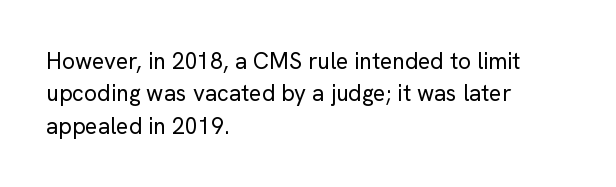
The image shows 23 px text type, upright; set left-aligned, normal line spacing (1.41x), normal letter spacing, not underlined.
